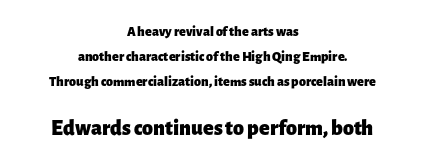
{"italic": "no", "bold": "yes", "underline": "no", "align": "center", "line_spacing_ratio": 1.79, "letter_spacing": "normal", "letter_spacing_em": 0.0, "larger_block": "second", "size_ratio": 1.57, "glyph_px": 22}
